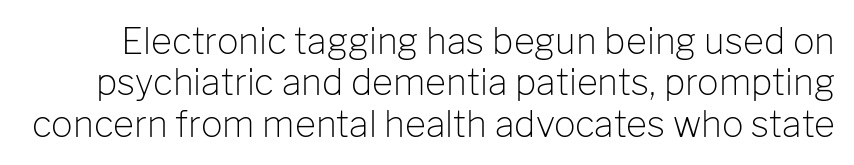
The passage shown is not bold in any degree. Inter-character spacing is left at the font's built-in metrics. The type family on display is of the sans-serif kind. The strip under each line holds only bare page.
